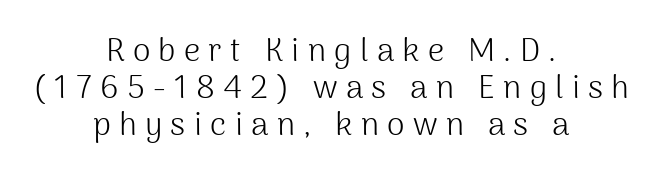
The image shows 32 px light sans-serif type, upright; set centered, tight line spacing (1.15x), unusually wide letter spacing (+0.26 em), not underlined; medium stroke contrast and a medium x-height.
